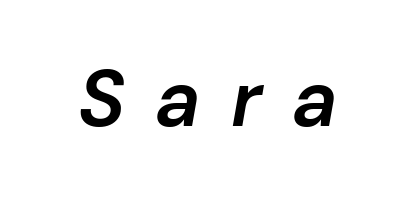
Q: Is the text bold? A: Semi-bold.
Q: Is the text italic (slanted)? A: Yes, it leans right by about 10 degrees.
Q: Is the text underlined? A: No.
Q: Is the spacing between letters normal or unusually wide? A: Unusually wide.
Q: Width (condensed, normal, or wide)? A: Normal.
Q: Stroke contrast? A: Low.
Q: x-height? A: Medium.
Q: Monospaced? A: No.
